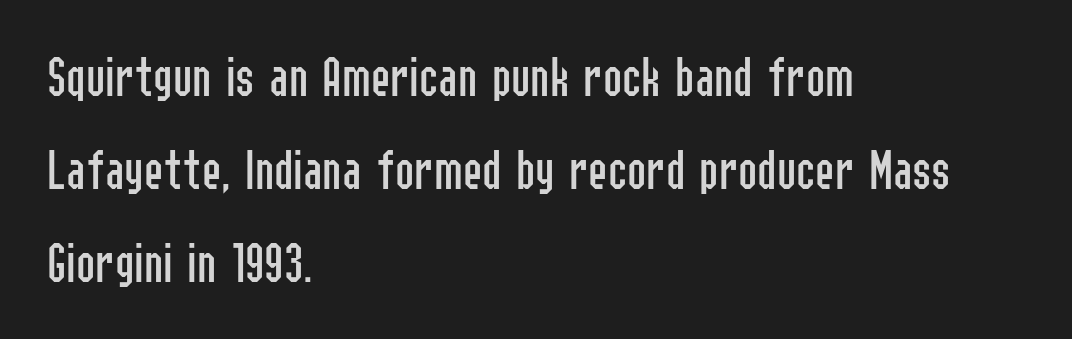
{"serif": "no", "italic": "no", "bold": "no", "weight": "regular", "width": "condensed", "stroke_contrast": "low", "x_height": "medium", "monospaced": "no", "underline": "no", "align": "left", "line_spacing": "normal", "line_spacing_ratio": 1.6, "letter_spacing": "normal", "letter_spacing_em": 0.0, "glyph_px": 58}
